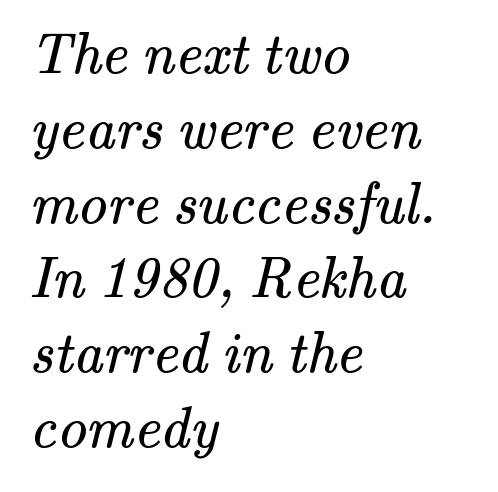
Q: Is the text bold? A: No.
Q: Is the typeface a serif or a sans-serif typeface? A: Serif.
Q: Is the text underlined? A: No.
Q: How is the paragraph aligned? A: Left-aligned.
Q: Is the spacing between letters normal or unusually wide? A: Normal.
Q: Is the spacing between lines tight, normal or loose? A: Normal.
Q: Width (condensed, normal, or wide)? A: Normal.
Q: Stroke contrast? A: Medium.
Q: x-height? A: Small.
Q: Monospaced? A: No.
